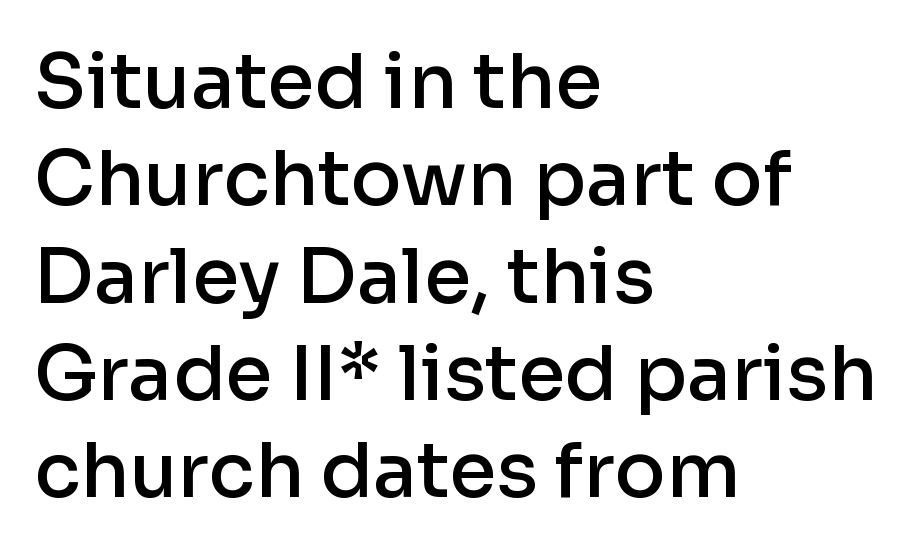
The image shows 76 px semibold sans-serif type, upright; set left-aligned, normal line spacing (1.28x), normal letter spacing, not underlined; low stroke contrast and a medium x-height.
